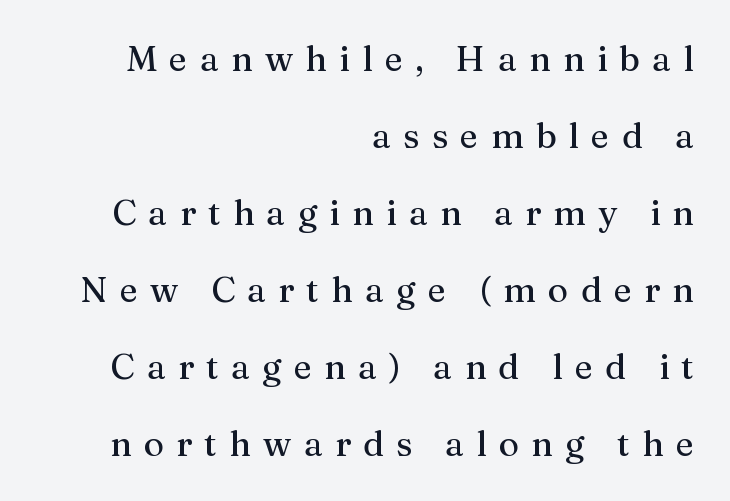
{"serif": "yes", "italic": "no", "width": "normal", "stroke_contrast": "medium", "x_height": "medium", "monospaced": "no", "underline": "no", "align": "right", "line_spacing": "loose", "line_spacing_ratio": 2.2, "letter_spacing": "wide", "letter_spacing_em": 0.35, "glyph_px": 35}
